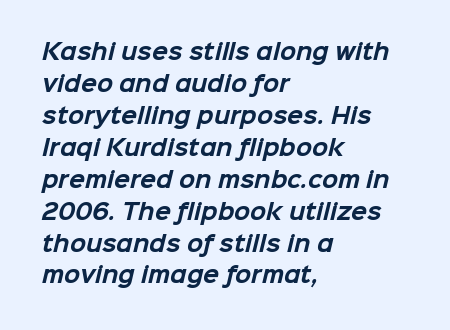
The image shows 21 px bold type; set left-aligned, normal line spacing (1.52x), normal letter spacing, not underlined.
